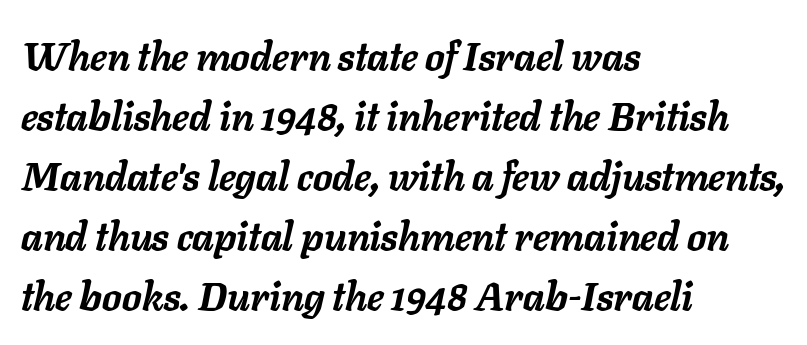
{"italic": "yes", "lean": "right", "slant_degrees": 11, "bold": "yes", "weight": "semibold", "width": "normal", "stroke_contrast": "low", "x_height": "medium", "monospaced": "no", "underline": "no", "align": "left", "line_spacing": "normal", "line_spacing_ratio": 1.54, "letter_spacing": "normal", "letter_spacing_em": 0.0, "glyph_px": 39}
